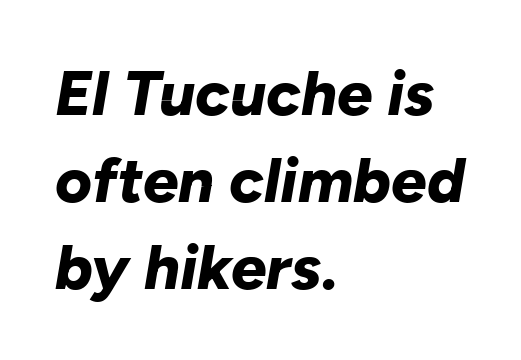
The string is rendered with underlining switched off. Is the block centered? No — it sits flush against the left margin. Is there much room between lines? A standard amount, neither cramped nor airy. Spacing verdict: proportional, widths tailored to each character.
